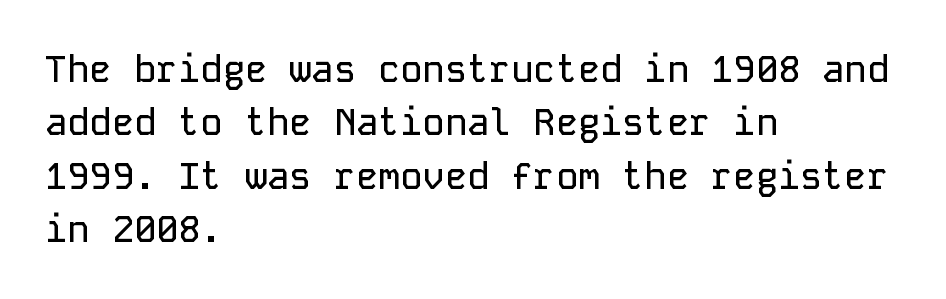
Q: Is the text italic (slanted)? A: No, it is upright.
Q: Is the typeface a serif or a sans-serif typeface? A: Sans-serif.
Q: Is the text underlined? A: No.
Q: How is the paragraph aligned? A: Left-aligned.
Q: Is the spacing between letters normal or unusually wide? A: Normal.
Q: Is the spacing between lines tight, normal or loose? A: Normal.
Q: Width (condensed, normal, or wide)? A: Normal.
Q: Stroke contrast? A: Low.
Q: x-height? A: Medium.
Q: Monospaced? A: Yes.
